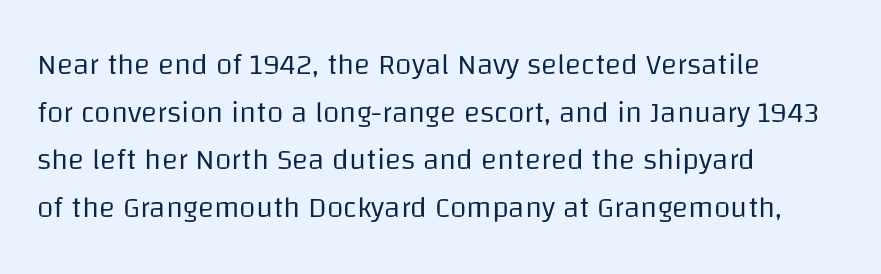
{"serif": "no", "italic": "no", "bold": "no", "weight": "regular", "width": "normal", "stroke_contrast": "low", "x_height": "large", "monospaced": "no", "underline": "no", "align": "left", "line_spacing": "normal", "line_spacing_ratio": 1.59, "letter_spacing": "normal", "letter_spacing_em": 0.0, "glyph_px": 30}
